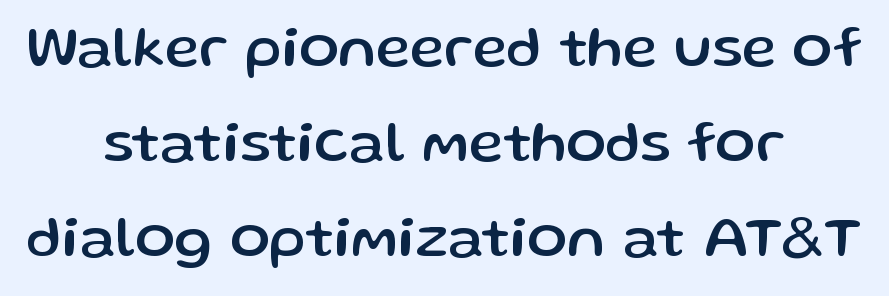
{"serif": "no", "italic": "no", "width": "normal", "stroke_contrast": "low", "x_height": "medium", "monospaced": "no", "underline": "no", "align": "center", "line_spacing": "normal", "line_spacing_ratio": 1.61, "letter_spacing": "normal", "letter_spacing_em": 0.0, "glyph_px": 59}
